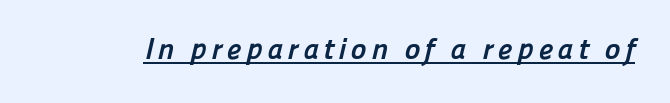
{"serif": "no", "bold": "yes", "weight": "semibold", "width": "normal", "stroke_contrast": "low", "x_height": "medium", "monospaced": "no", "underline": "yes", "glyph_px": 30}
